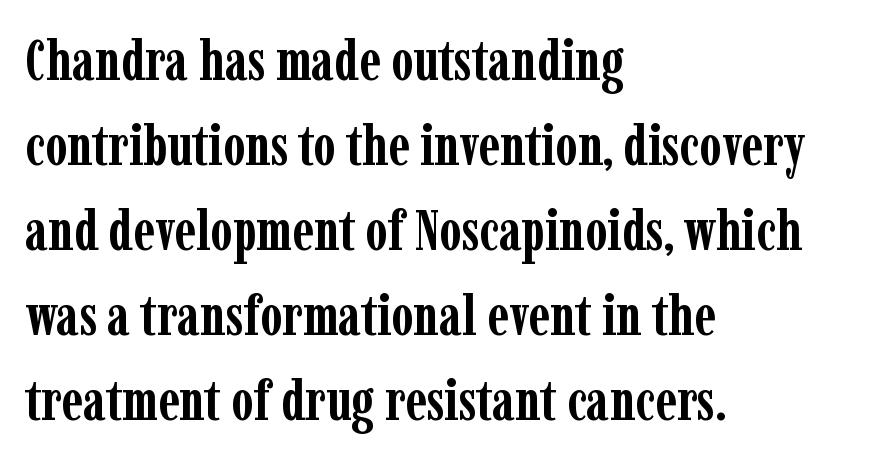
The image shows 57 px semibold, condensed serif type, upright; set left-aligned, normal line spacing (1.49x), normal letter spacing, not underlined; low stroke contrast and a medium x-height.
